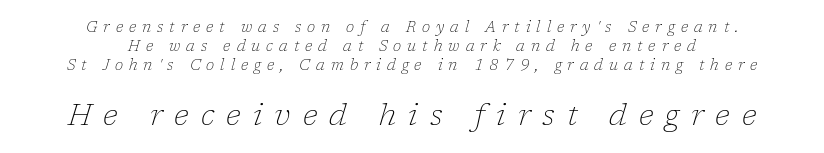
{"serif": "yes", "italic": "yes", "lean": "right", "slant_degrees": 17, "bold": "no", "weight": "thin", "width": "normal", "stroke_contrast": "low", "x_height": "medium", "monospaced": "no", "underline": "no", "align": "center", "line_spacing": "normal", "line_spacing_ratio": 1.28, "letter_spacing": "wide", "letter_spacing_em": 0.4, "larger_block": "second", "size_ratio": 2.0, "glyph_px": 30}
